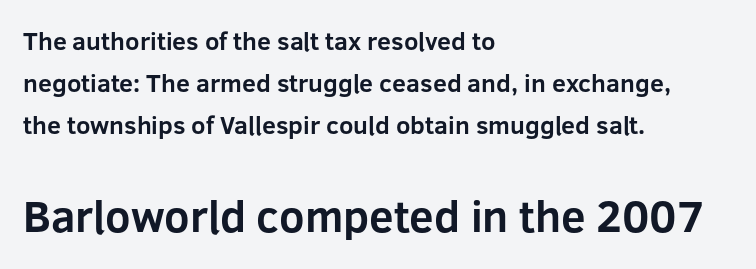
Q: Is the text bold? A: Yes.
Q: Is the text italic (slanted)? A: No, it is upright.
Q: Is the typeface a serif or a sans-serif typeface? A: Sans-serif.
Q: Is the text underlined? A: No.
Q: How is the paragraph aligned? A: Left-aligned.
Q: Is the spacing between letters normal or unusually wide? A: Normal.
Q: Is the spacing between lines tight, normal or loose? A: Normal.
Q: Which block of text is set in a larger size, the first (top) or the second (bottom)? A: The second (bottom) one.
Q: Width (condensed, normal, or wide)? A: Normal.
Q: Stroke contrast? A: Low.
Q: x-height? A: Medium.
Q: Monospaced? A: No.
